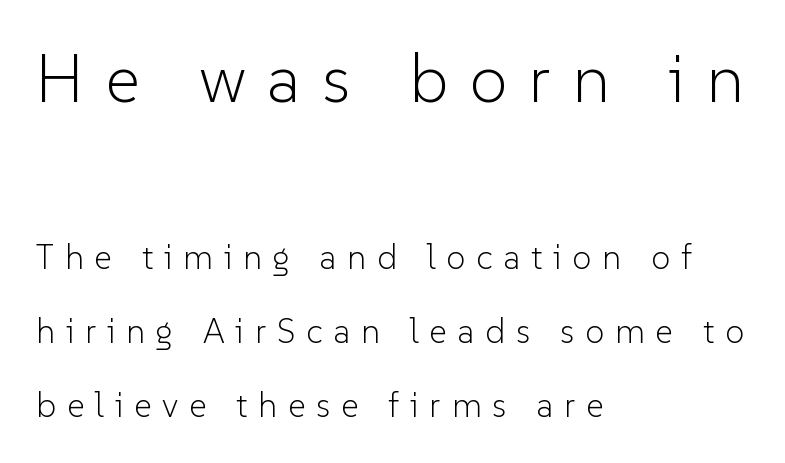
Q: Is the text bold? A: No.
Q: Is the text italic (slanted)? A: No, it is upright.
Q: Is the typeface a serif or a sans-serif typeface? A: Sans-serif.
Q: Is the text underlined? A: No.
Q: How is the paragraph aligned? A: Left-aligned.
Q: Is the spacing between letters normal or unusually wide? A: Unusually wide.
Q: Is the spacing between lines tight, normal or loose? A: Loose.
Q: Which block of text is set in a larger size, the first (top) or the second (bottom)? A: The first (top) one.
Q: Width (condensed, normal, or wide)? A: Normal.
Q: Stroke contrast? A: Low.
Q: x-height? A: Medium.
Q: Monospaced? A: No.
